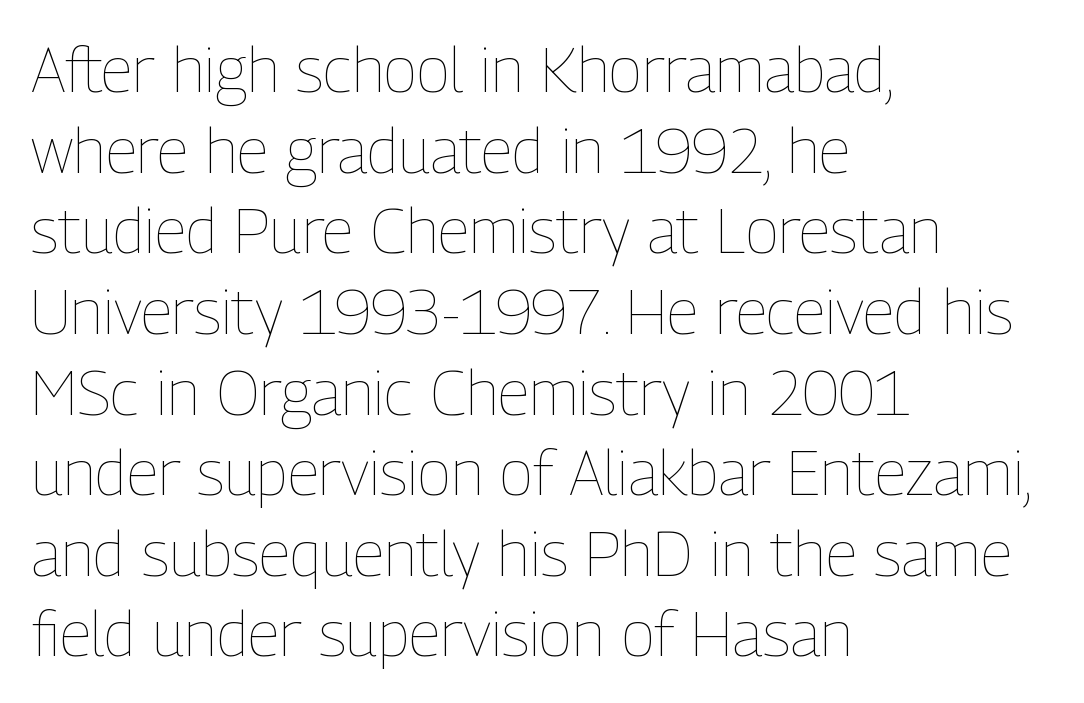
Q: Is the text bold? A: No.
Q: Is the text italic (slanted)? A: No, it is upright.
Q: Is the text underlined? A: No.
Q: How is the paragraph aligned? A: Left-aligned.
Q: Is the spacing between letters normal or unusually wide? A: Normal.
Q: Is the spacing between lines tight, normal or loose? A: Normal.
Q: Width (condensed, normal, or wide)? A: Condensed.
Q: Stroke contrast? A: Low.
Q: x-height? A: Medium.
Q: Monospaced? A: No.
